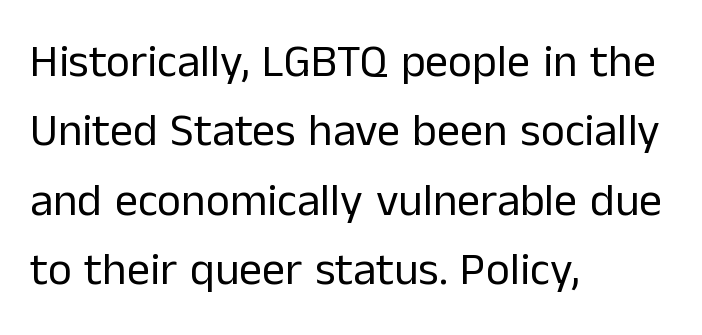
The image shows 46 px regular-weight sans-serif type, upright; set left-aligned, normal line spacing (1.51x), normal letter spacing, not underlined; low stroke contrast and a medium x-height.
